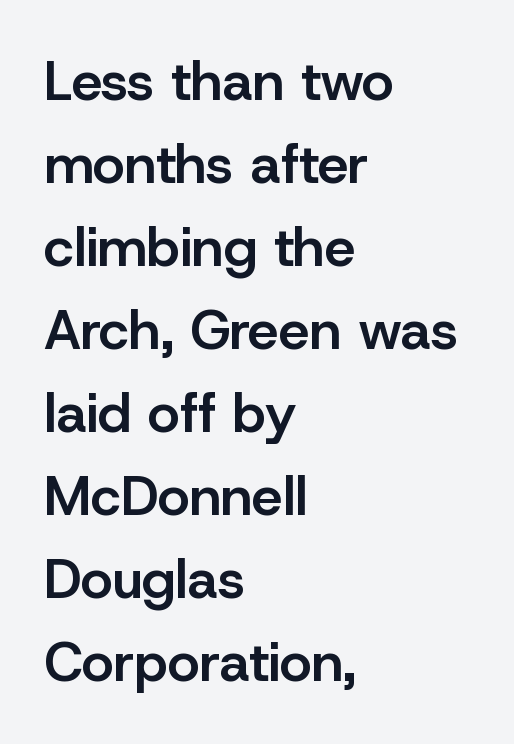
Q: Is the text bold? A: Semi-bold.
Q: Is the text italic (slanted)? A: No, it is upright.
Q: Is the typeface a serif or a sans-serif typeface? A: Sans-serif.
Q: Is the text underlined? A: No.
Q: How is the paragraph aligned? A: Left-aligned.
Q: Is the spacing between letters normal or unusually wide? A: Normal.
Q: Is the spacing between lines tight, normal or loose? A: Normal.
Q: Width (condensed, normal, or wide)? A: Normal.
Q: Stroke contrast? A: Low.
Q: x-height? A: Medium.
Q: Monospaced? A: No.
